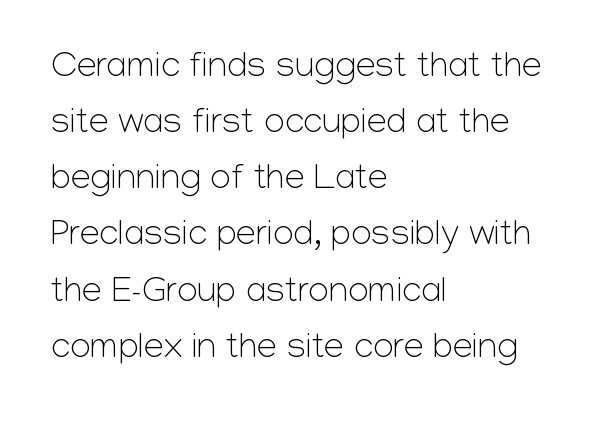
{"serif": "no", "italic": "no", "bold": "no", "weight": "light", "width": "normal", "stroke_contrast": "low", "x_height": "medium", "monospaced": "no", "underline": "no", "align": "left", "line_spacing": "normal", "line_spacing_ratio": 1.56, "letter_spacing": "normal", "letter_spacing_em": 0.0, "glyph_px": 36}
